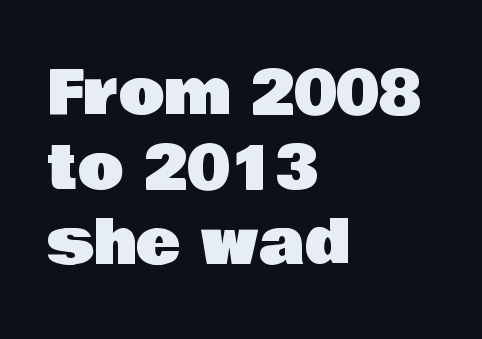
Q: Is the text italic (slanted)? A: No, it is upright.
Q: Is the typeface a serif or a sans-serif typeface? A: Sans-serif.
Q: Is the text underlined? A: No.
Q: How is the paragraph aligned? A: Left-aligned.
Q: Is the spacing between letters normal or unusually wide? A: Normal.
Q: Is the spacing between lines tight, normal or loose? A: Normal.
Q: Width (condensed, normal, or wide)? A: Normal.
Q: Stroke contrast? A: Low.
Q: x-height? A: Large.
Q: Monospaced? A: No.
